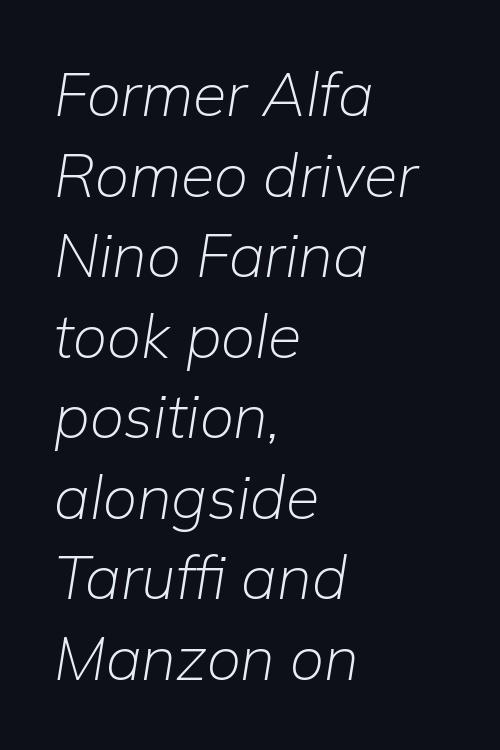
The image shows 61 px light type, italic (leaning right); set left-aligned, normal line spacing (1.32x), normal letter spacing, not underlined; low stroke contrast and a medium x-height.
